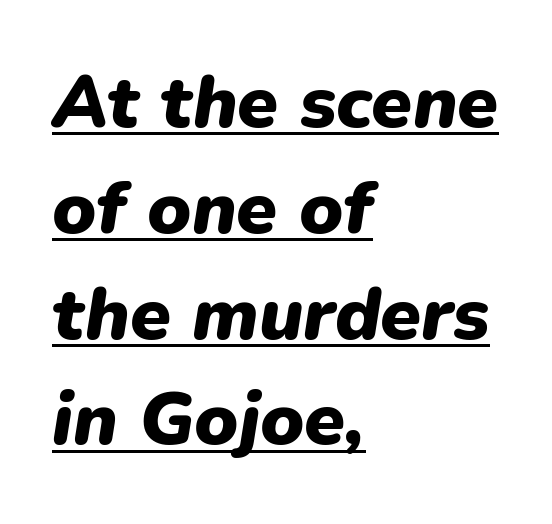
The image shows 74 px heavy type, italic (leaning right); set left-aligned, normal line spacing (1.43x), normal letter spacing, underlined; low stroke contrast and a medium x-height.
